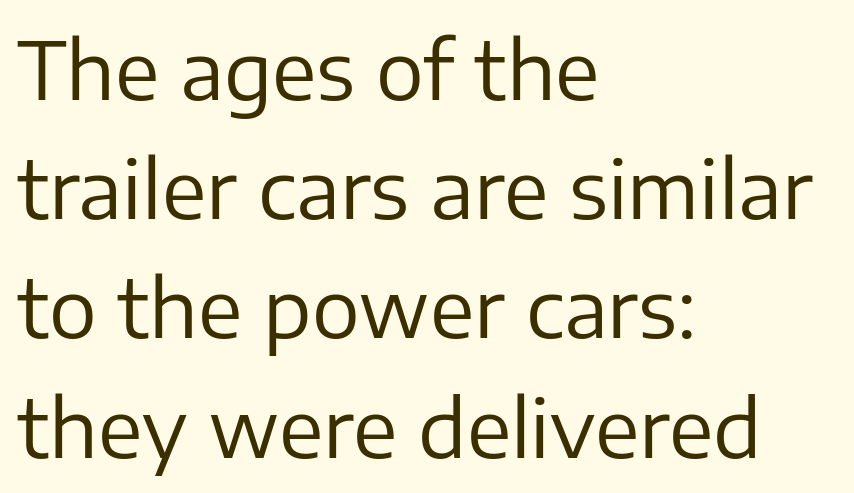
Rows of type keep a routine distance in the vertical direction. Plain, unruled lines of type. In terms of letterspacing, this is plain default setting. Visually the block forms a straight wall on the left and a jagged coastline on the right.
